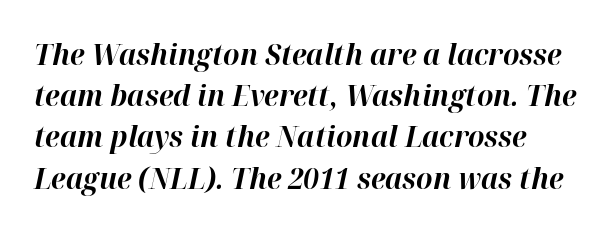
A typesetter would call this leading conventional body-copy spacing. Compared with typical body copy, the letter spacing here is the same. The passage shown is not underscored anywhere. The letters are bold, with thick, heavy strokes. Slant detected: the letters are inclined. Note the varied advance widths — an 'i' is clearly narrower than an 'm'.
